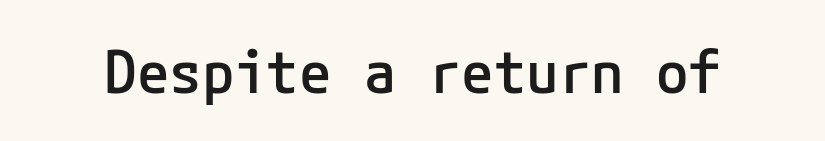
The image shows 59 px semibold sans-serif type, upright; set normal letter spacing, not underlined; low stroke contrast and a medium x-height.
